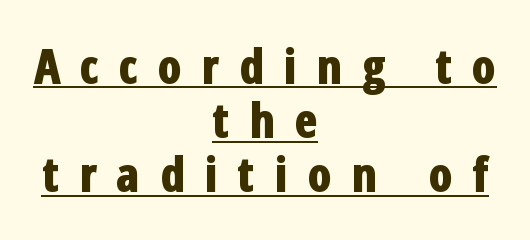
The image shows 48 px bold, condensed sans-serif type, upright; set centered, tight line spacing (1.13x), unusually wide letter spacing (+0.4 em), underlined; low stroke contrast and a medium x-height.
